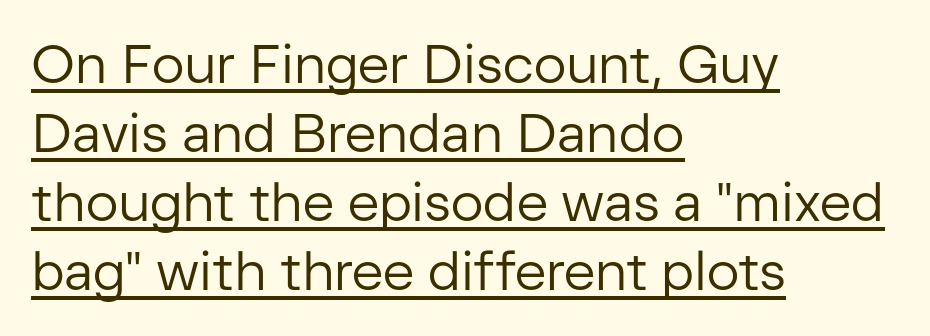
{"serif": "no", "italic": "no", "bold": "no", "weight": "regular", "width": "normal", "stroke_contrast": "low", "x_height": "medium", "monospaced": "no", "underline": "yes", "align": "left", "line_spacing": "normal", "line_spacing_ratio": 1.28, "letter_spacing": "normal", "letter_spacing_em": 0.0, "glyph_px": 54}
